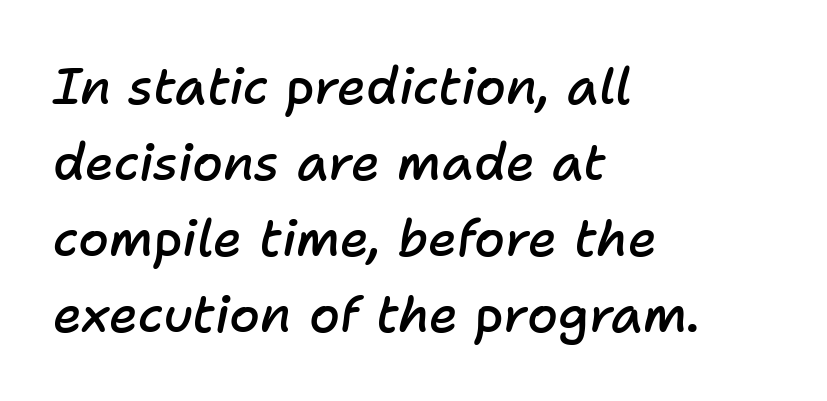
The image shows 50 px semibold type, italic (leaning right); set left-aligned, normal line spacing (1.52x), normal letter spacing, not underlined; low stroke contrast and a medium x-height.
